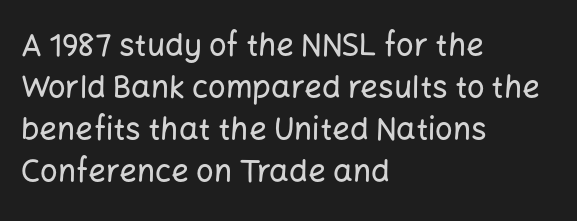
{"serif": "no", "italic": "no", "width": "normal", "stroke_contrast": "low", "x_height": "medium", "monospaced": "no", "underline": "no", "align": "left", "line_spacing": "normal", "line_spacing_ratio": 1.35, "letter_spacing": "normal", "letter_spacing_em": 0.0, "glyph_px": 31}
